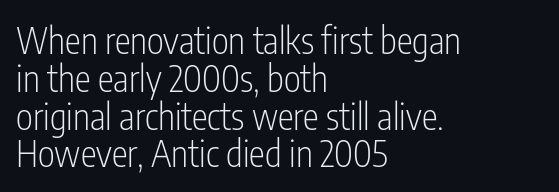
Q: Is the text bold? A: No.
Q: Is the text italic (slanted)? A: No, it is upright.
Q: Is the typeface a serif or a sans-serif typeface? A: Sans-serif.
Q: Is the text underlined? A: No.
Q: How is the paragraph aligned? A: Left-aligned.
Q: Is the spacing between letters normal or unusually wide? A: Normal.
Q: Is the spacing between lines tight, normal or loose? A: Tight.
Q: Width (condensed, normal, or wide)? A: Condensed.
Q: Stroke contrast? A: Low.
Q: x-height? A: Medium.
Q: Monospaced? A: No.
